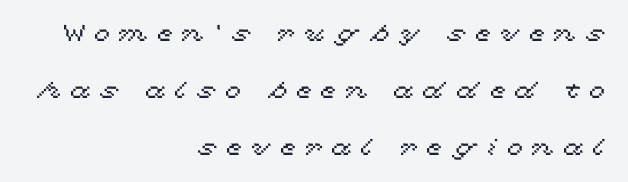
The image shows 23 px text type; set right-aligned, loose line spacing (2.47x), unusually wide letter spacing (+0.39 em), not underlined.
